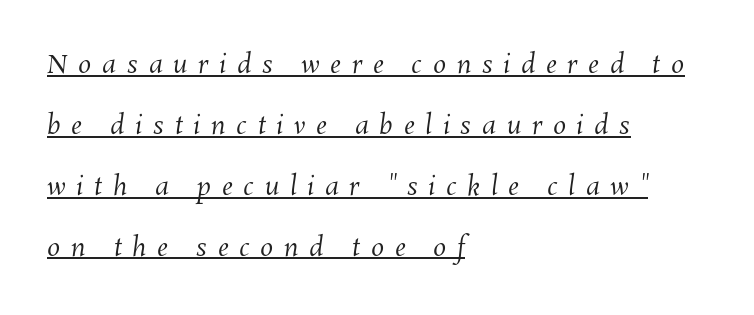
The image shows 26 px text type; set left-aligned, loose line spacing (2.34x), unusually wide letter spacing (+0.41 em), underlined.
